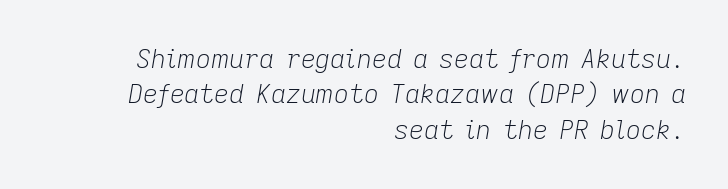
{"italic": "yes", "lean": "right", "slant_degrees": 9, "bold": "no", "underline": "no", "align": "right", "line_spacing": "normal", "line_spacing_ratio": 1.36, "letter_spacing": "normal", "letter_spacing_em": 0.0, "glyph_px": 26}
